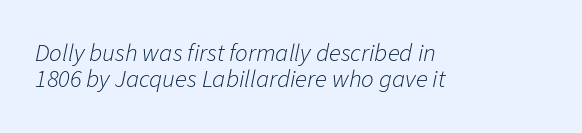
Q: Is the text bold? A: No.
Q: Is the text italic (slanted)? A: Yes, it leans right by about 11 degrees.
Q: Is the text underlined? A: No.
Q: How is the paragraph aligned? A: Left-aligned.
Q: Is the spacing between letters normal or unusually wide? A: Normal.
Q: Is the spacing between lines tight, normal or loose? A: Tight.
